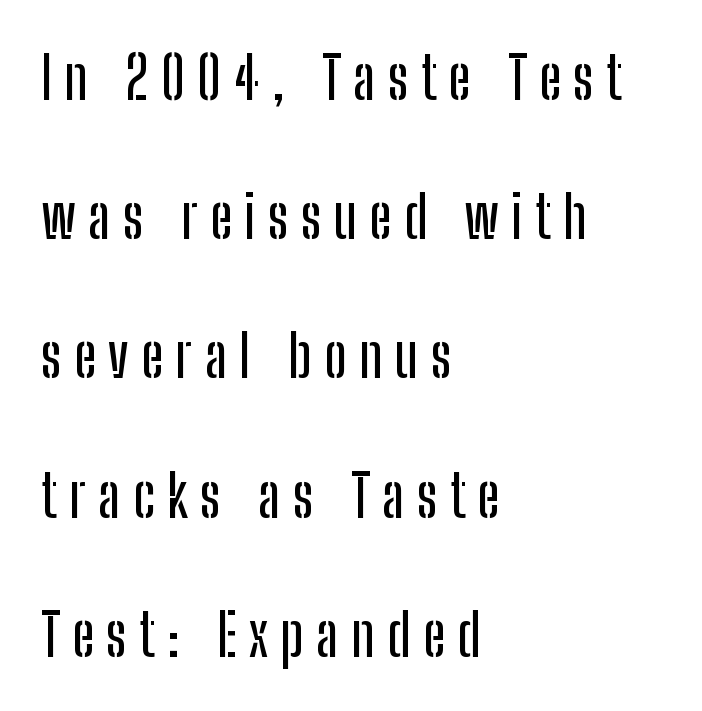
{"serif": "no", "italic": "no", "width": "condensed", "stroke_contrast": "low", "x_height": "medium", "monospaced": "no", "underline": "no", "align": "left", "line_spacing": "loose", "line_spacing_ratio": 2.36, "letter_spacing": "wide", "letter_spacing_em": 0.21, "glyph_px": 59}
